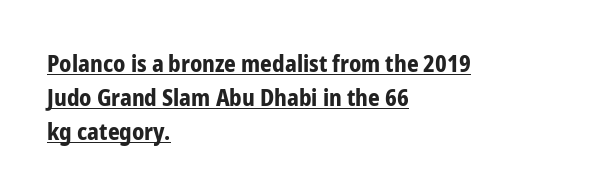
Q: Is the text bold? A: Yes.
Q: Is the text italic (slanted)? A: No, it is upright.
Q: Is the text underlined? A: Yes.
Q: How is the paragraph aligned? A: Left-aligned.
Q: Is the spacing between letters normal or unusually wide? A: Normal.
Q: Is the spacing between lines tight, normal or loose? A: Normal.
